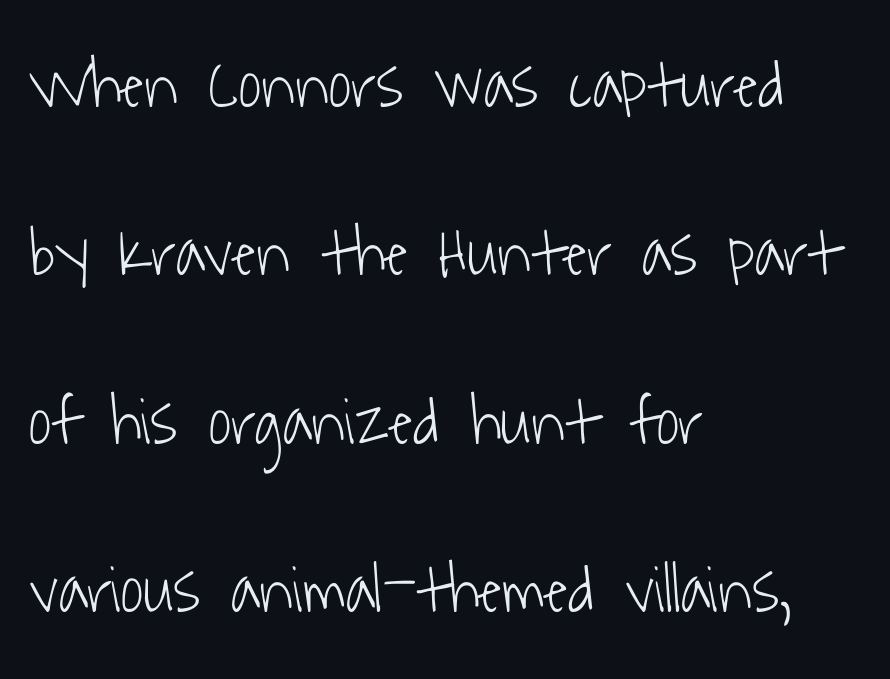
The image shows 69 px light, condensed sans-serif type; set left-aligned, loose line spacing (2.44x), normal letter spacing, not underlined; low stroke contrast and a medium x-height.
